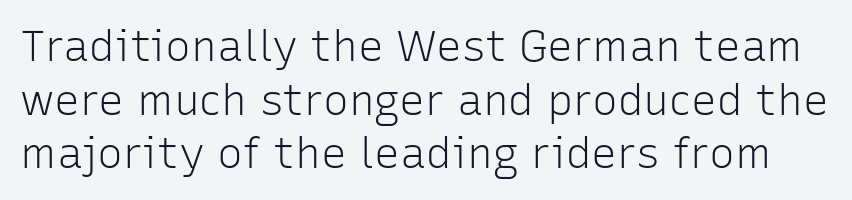
Q: Is the text bold? A: No.
Q: Is the text italic (slanted)? A: No, it is upright.
Q: Is the typeface a serif or a sans-serif typeface? A: Sans-serif.
Q: Is the text underlined? A: No.
Q: Is the spacing between letters normal or unusually wide? A: Normal.
Q: Is the spacing between lines tight, normal or loose? A: Normal.
Q: Width (condensed, normal, or wide)? A: Normal.
Q: Stroke contrast? A: Low.
Q: x-height? A: Medium.
Q: Monospaced? A: No.
